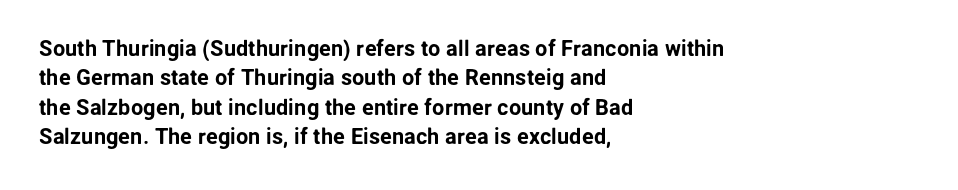
Reading down the block, your eye returns to a fixed left position each line. The type sits square on the baseline with zero lean. The space directly below the letters is spotless. Notice how descenders clear the ascenders below comfortably — that's standard leading. Each word holds together tightly as a unit, with standard inter-letter gaps.
